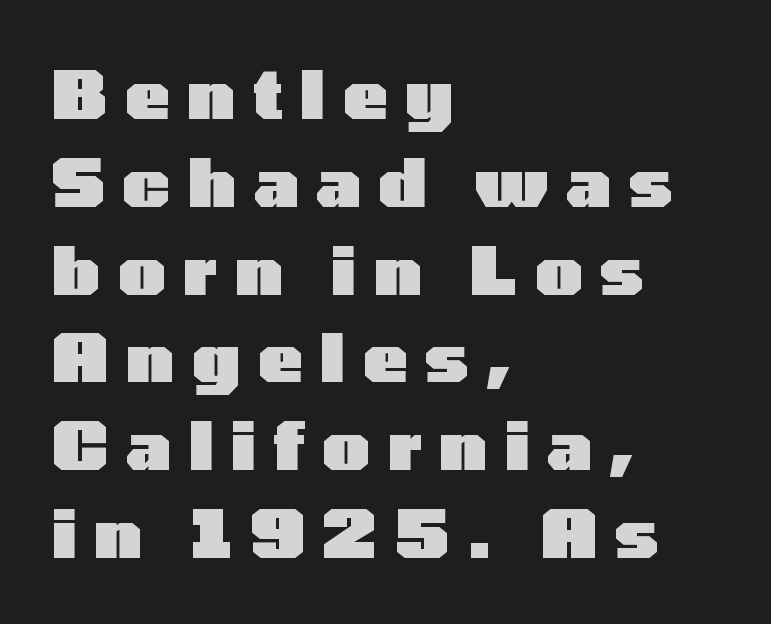
{"serif": "no", "italic": "no", "bold": "yes", "weight": "heavy", "width": "wide", "stroke_contrast": "low", "x_height": "medium", "monospaced": "no", "underline": "no", "align": "left", "line_spacing": "normal", "line_spacing_ratio": 1.31, "letter_spacing": "wide", "letter_spacing_em": 0.26, "glyph_px": 67}
